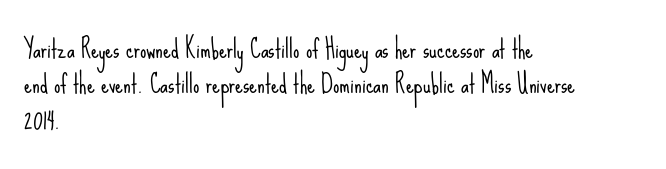
{"italic": "no", "bold": "no", "underline": "no", "align": "left", "line_spacing": "normal", "line_spacing_ratio": 1.42, "letter_spacing": "normal", "letter_spacing_em": 0.0, "glyph_px": 25}
